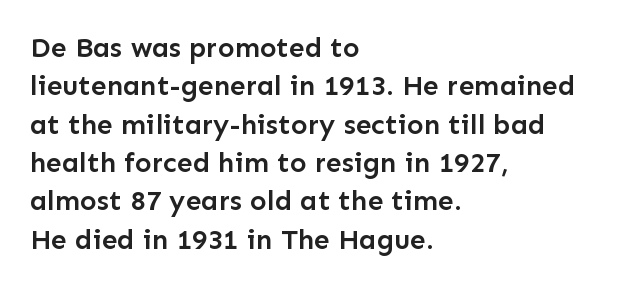
{"serif": "no", "italic": "no", "bold": "semi", "weight": "semibold", "width": "normal", "stroke_contrast": "low", "x_height": "medium", "monospaced": "no", "underline": "no", "align": "left", "line_spacing": "normal", "line_spacing_ratio": 1.37, "letter_spacing": "normal", "letter_spacing_em": 0.0, "glyph_px": 28}
